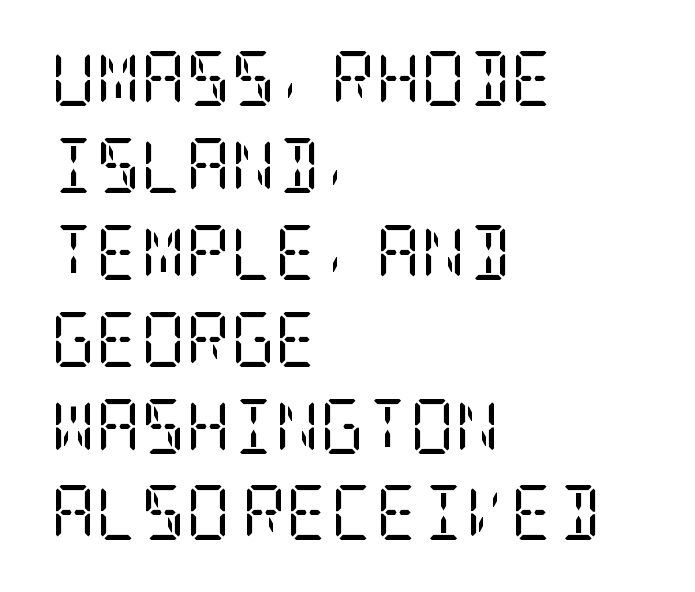
Q: Is the text bold? A: No.
Q: Is the text italic (slanted)? A: No, it is upright.
Q: Is the typeface a serif or a sans-serif typeface? A: Serif.
Q: Is the text underlined? A: No.
Q: How is the paragraph aligned? A: Left-aligned.
Q: Is the spacing between letters normal or unusually wide? A: Normal.
Q: Is the spacing between lines tight, normal or loose? A: Normal.
Q: Width (condensed, normal, or wide)? A: Condensed.
Q: Stroke contrast? A: Low.
Q: x-height? A: Large.
